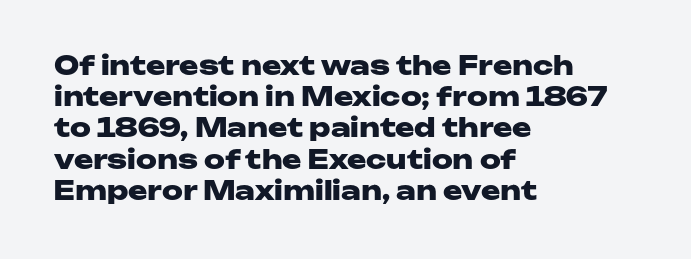
The image shows 26 px bold type, upright; set left-aligned, line spacing 1.2x, normal letter spacing, not underlined.
